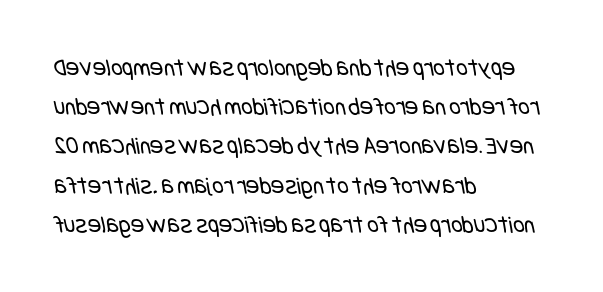
{"bold": "no", "underline": "no", "align": "left", "line_spacing": "normal", "line_spacing_ratio": 1.57, "letter_spacing": "normal", "letter_spacing_em": 0.0, "glyph_px": 25}
